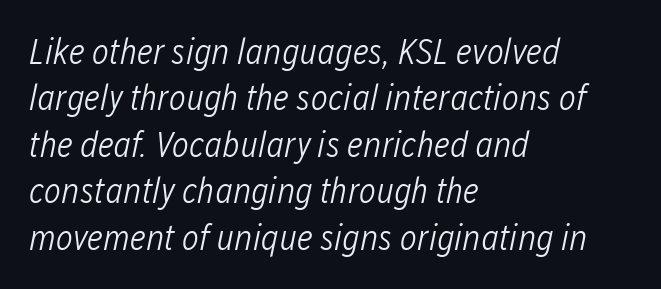
{"italic": "yes", "lean": "right", "slant_degrees": 12, "bold": "no", "weight": "light", "width": "condensed", "stroke_contrast": "low", "x_height": "medium", "monospaced": "no", "underline": "no", "align": "left", "line_spacing": "normal", "line_spacing_ratio": 1.29, "letter_spacing": "normal", "letter_spacing_em": 0.0, "glyph_px": 36}
